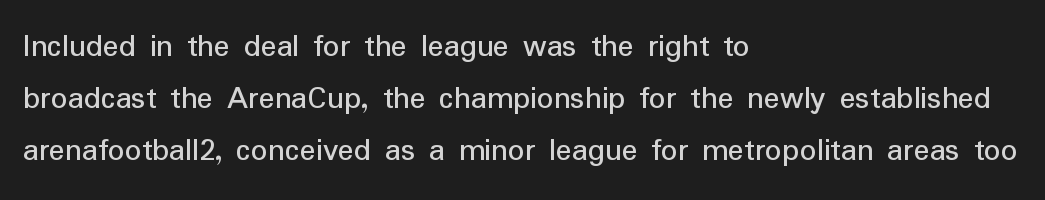
The image shows 33 px regular-weight sans-serif type, upright; set left-aligned, normal line spacing (1.57x), normal letter spacing, not underlined; low stroke contrast and a medium x-height.
